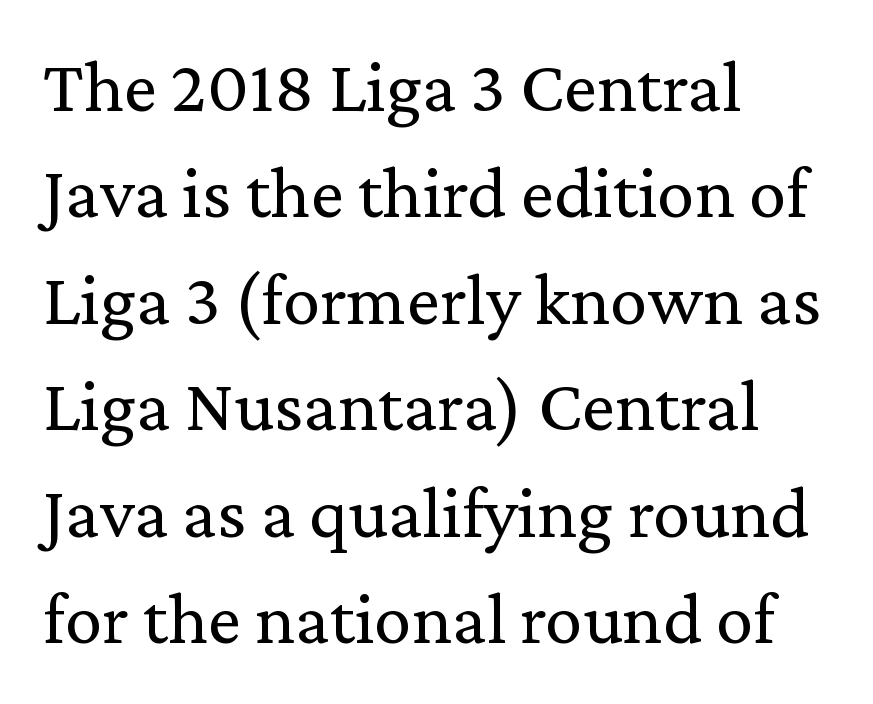
{"serif": "yes", "italic": "no", "bold": "no", "weight": "regular", "width": "normal", "stroke_contrast": "low", "x_height": "medium", "monospaced": "no", "underline": "no", "align": "left", "line_spacing": "normal", "line_spacing_ratio": 1.42, "letter_spacing": "normal", "letter_spacing_em": 0.0, "glyph_px": 75}
